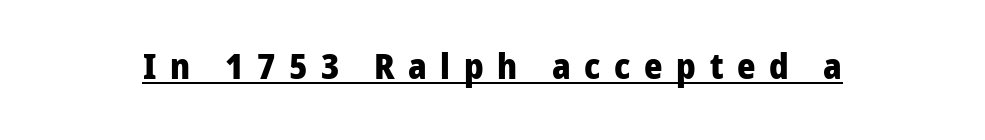
{"serif": "no", "italic": "no", "bold": "yes", "weight": "heavy", "width": "normal", "stroke_contrast": "low", "x_height": "medium", "monospaced": "no", "underline": "yes", "letter_spacing": "wide", "letter_spacing_em": 0.39, "glyph_px": 35}
